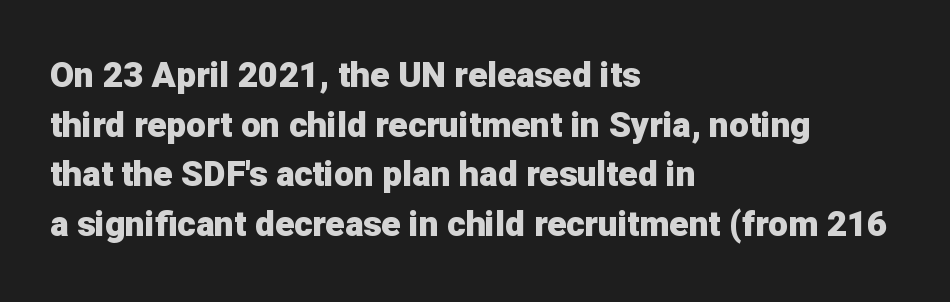
The image shows 35 px heavy sans-serif type, upright; set left-aligned, normal line spacing (1.42x), normal letter spacing, not underlined; low stroke contrast and a medium x-height.
